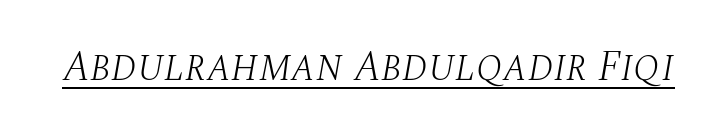
Q: Is the text bold? A: No.
Q: Is the text italic (slanted)? A: Yes, it leans right by about 10 degrees.
Q: Is the typeface a serif or a sans-serif typeface? A: Serif.
Q: Is the text underlined? A: Yes.
Q: Is the spacing between letters normal or unusually wide? A: Normal.
Q: Width (condensed, normal, or wide)? A: Normal.
Q: Stroke contrast? A: Medium.
Q: x-height? A: Large.
Q: Monospaced? A: No.
